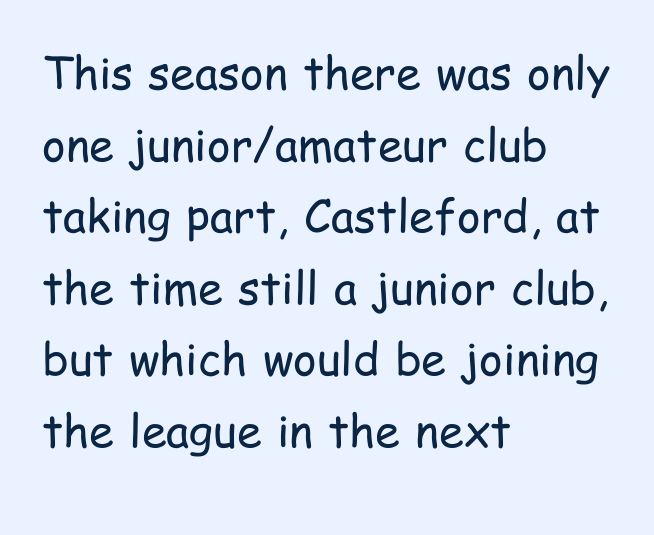
The image shows 45 px regular-weight, condensed sans-serif type, upright; set left-aligned, normal line spacing (1.59x), normal letter spacing, not underlined; low stroke contrast and a medium x-height.
